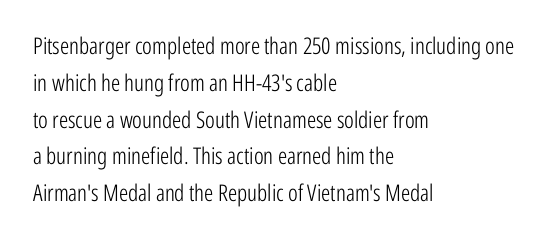
The image shows 23 px text type, upright; set left-aligned, normal line spacing (1.6x), normal letter spacing, not underlined.
